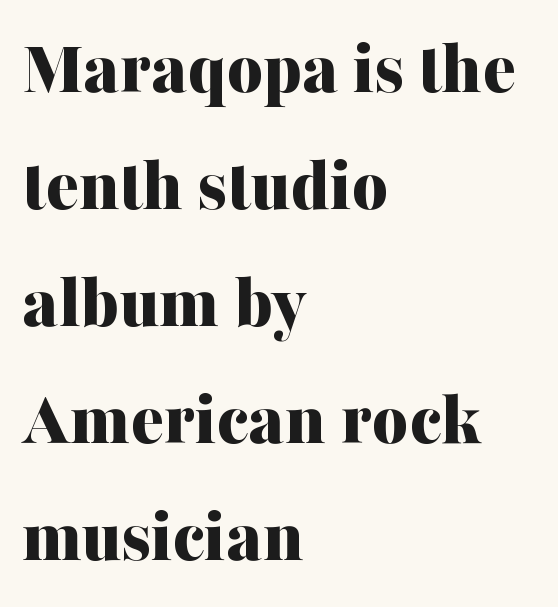
{"serif": "yes", "italic": "no", "bold": "yes", "weight": "bold", "width": "normal", "stroke_contrast": "medium", "x_height": "medium", "monospaced": "no", "underline": "no", "align": "left", "line_spacing": "normal", "line_spacing_ratio": 1.5, "letter_spacing": "normal", "letter_spacing_em": 0.0, "glyph_px": 78}
